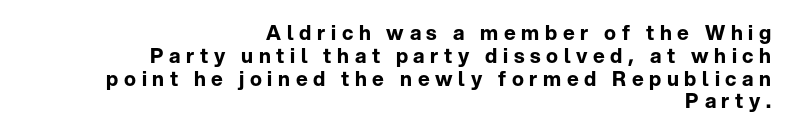
Q: Is the text bold? A: Yes.
Q: Is the text italic (slanted)? A: No, it is upright.
Q: Is the text underlined? A: No.
Q: How is the paragraph aligned? A: Right-aligned.
Q: Is the spacing between letters normal or unusually wide? A: Unusually wide.
Q: Is the spacing between lines tight, normal or loose? A: Tight.
